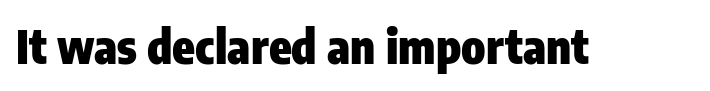
A typesetter would call this zero additional tracking. Letters rest on an invisible, unmarked baseline. This rendering employs a face without finishing strokes, i.e., a sans-serif. Italic: no, the glyphs are upright roman.
